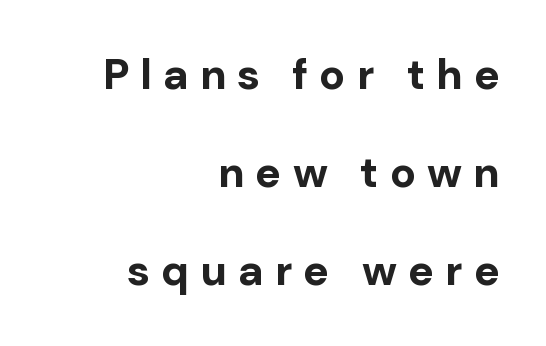
Q: Is the text bold? A: Yes.
Q: Is the text italic (slanted)? A: No, it is upright.
Q: Is the typeface a serif or a sans-serif typeface? A: Sans-serif.
Q: Is the text underlined? A: No.
Q: How is the paragraph aligned? A: Right-aligned.
Q: Is the spacing between letters normal or unusually wide? A: Unusually wide.
Q: Is the spacing between lines tight, normal or loose? A: Loose.
Q: Width (condensed, normal, or wide)? A: Normal.
Q: Stroke contrast? A: Low.
Q: x-height? A: Medium.
Q: Monospaced? A: No.
